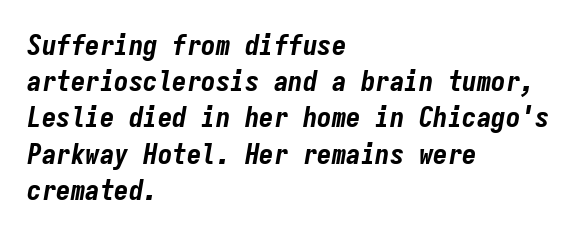
The image shows 29 px bold, condensed type, italic (leaning right), monospaced; set left-aligned, normal line spacing (1.25x), normal letter spacing, not underlined; low stroke contrast and a medium x-height.
